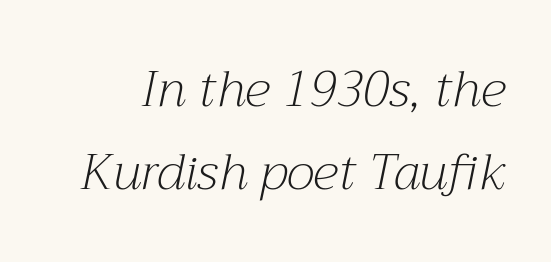
Q: Is the text bold? A: No.
Q: Is the text italic (slanted)? A: Yes, it leans right by about 12 degrees.
Q: Is the typeface a serif or a sans-serif typeface? A: Serif.
Q: Is the text underlined? A: No.
Q: Is the spacing between letters normal or unusually wide? A: Normal.
Q: Is the spacing between lines tight, normal or loose? A: Normal.
Q: Width (condensed, normal, or wide)? A: Normal.
Q: Stroke contrast? A: Medium.
Q: x-height? A: Medium.
Q: Monospaced? A: No.
